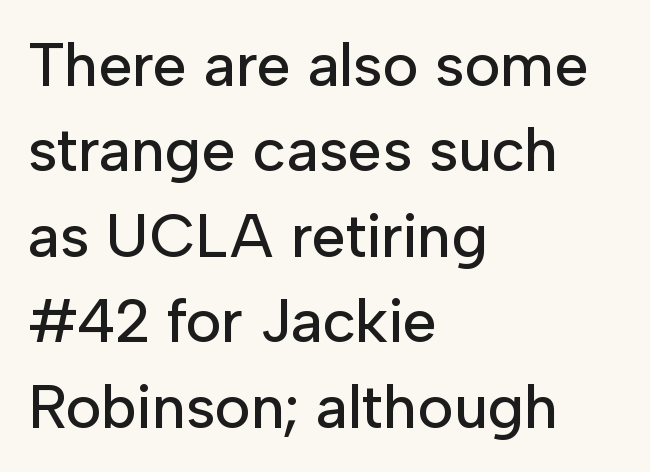
{"serif": "no", "italic": "no", "width": "normal", "stroke_contrast": "low", "x_height": "medium", "monospaced": "no", "underline": "no", "align": "left", "line_spacing": "normal", "line_spacing_ratio": 1.4, "letter_spacing": "normal", "letter_spacing_em": 0.0, "glyph_px": 61}
